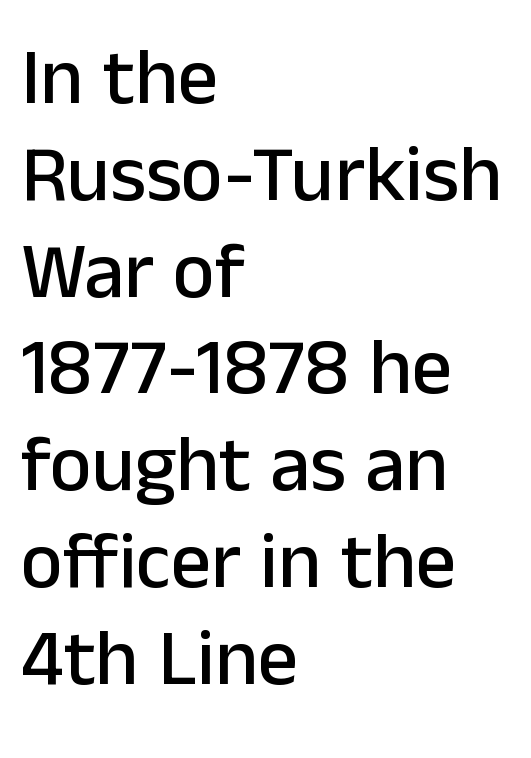
Q: Is the text italic (slanted)? A: No, it is upright.
Q: Is the typeface a serif or a sans-serif typeface? A: Sans-serif.
Q: Is the text underlined? A: No.
Q: How is the paragraph aligned? A: Left-aligned.
Q: Is the spacing between letters normal or unusually wide? A: Normal.
Q: Width (condensed, normal, or wide)? A: Normal.
Q: Stroke contrast? A: Low.
Q: x-height? A: Medium.
Q: Monospaced? A: No.
